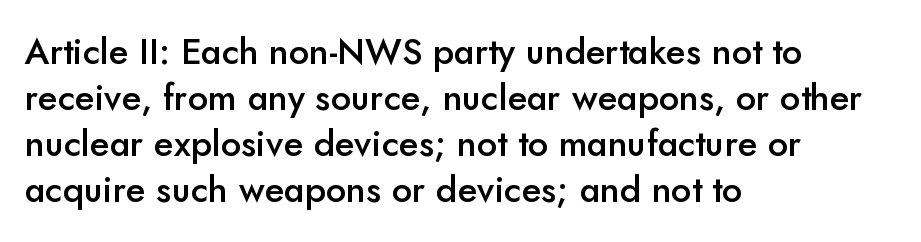
The image shows 36 px semibold sans-serif type, upright; set left-aligned, normal line spacing (1.28x), normal letter spacing, not underlined; low stroke contrast and a small x-height.
